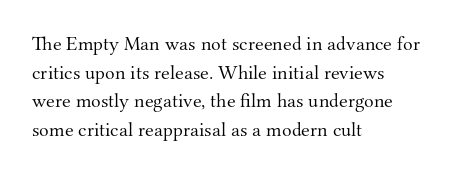
The image shows 20 px text type, upright; set left-aligned, normal line spacing (1.43x), normal letter spacing, not underlined.
